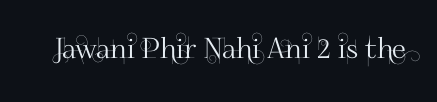
Q: Is the text italic (slanted)? A: No, it is upright.
Q: Is the typeface a serif or a sans-serif typeface? A: Sans-serif.
Q: Is the text underlined? A: No.
Q: Is the spacing between letters normal or unusually wide? A: Normal.
Q: Width (condensed, normal, or wide)? A: Normal.
Q: Stroke contrast? A: High.
Q: x-height? A: Small.
Q: Monospaced? A: No.
